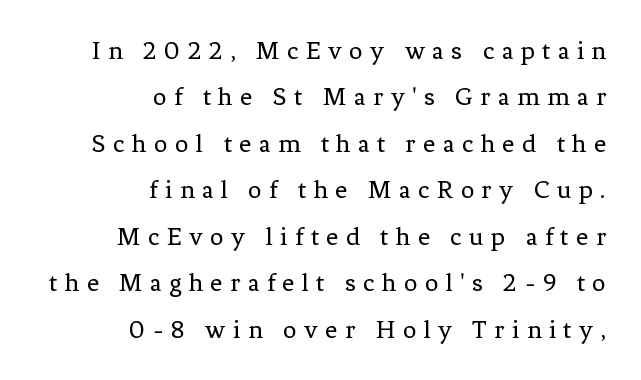
Q: Is the text bold? A: No.
Q: Is the text italic (slanted)? A: No, it is upright.
Q: Is the text underlined? A: No.
Q: How is the paragraph aligned? A: Right-aligned.
Q: Is the spacing between letters normal or unusually wide? A: Unusually wide.
